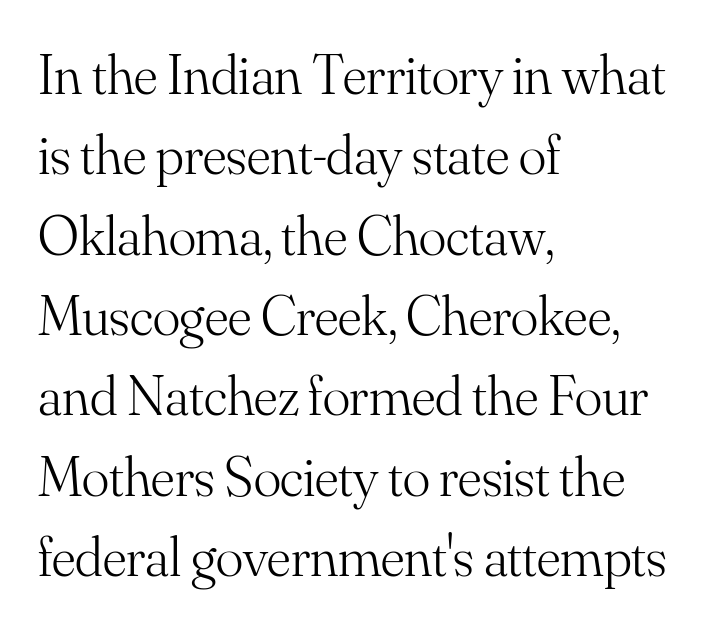
Q: Is the text bold? A: No.
Q: Is the text italic (slanted)? A: No, it is upright.
Q: Is the typeface a serif or a sans-serif typeface? A: Serif.
Q: Is the text underlined? A: No.
Q: How is the paragraph aligned? A: Left-aligned.
Q: Is the spacing between letters normal or unusually wide? A: Normal.
Q: Is the spacing between lines tight, normal or loose? A: Normal.
Q: Width (condensed, normal, or wide)? A: Normal.
Q: Stroke contrast? A: Medium.
Q: x-height? A: Small.
Q: Monospaced? A: No.
